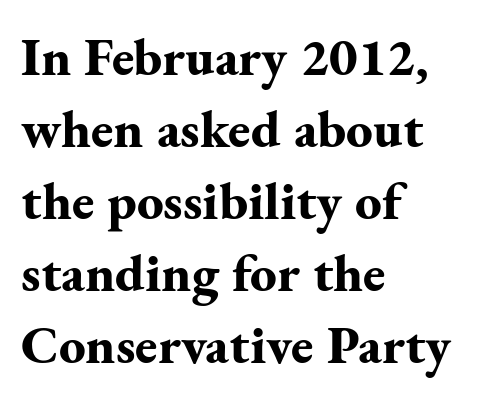
The image shows 53 px bold serif type, upright; set left-aligned, normal line spacing (1.36x), normal letter spacing, not underlined; medium stroke contrast and a small x-height.
